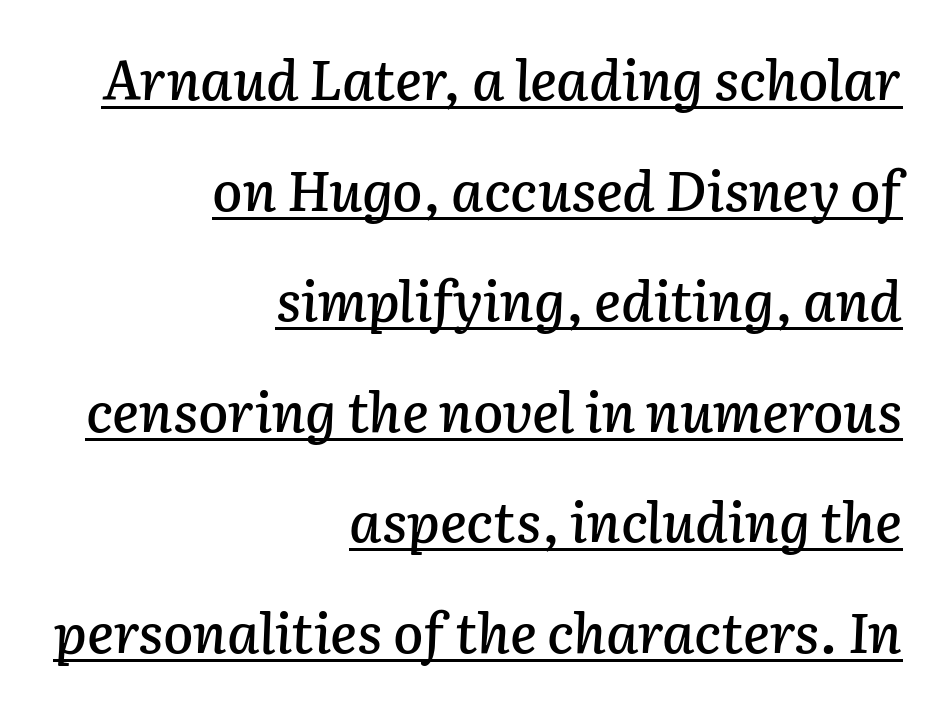
Is the letter spacing exaggerated? No — it looks like the ordinary default. The rendering anchors every line to the right-hand side. Baseline-to-baseline distance is far greater than the letter height. An italicized treatment has been applied to the whole sample.
